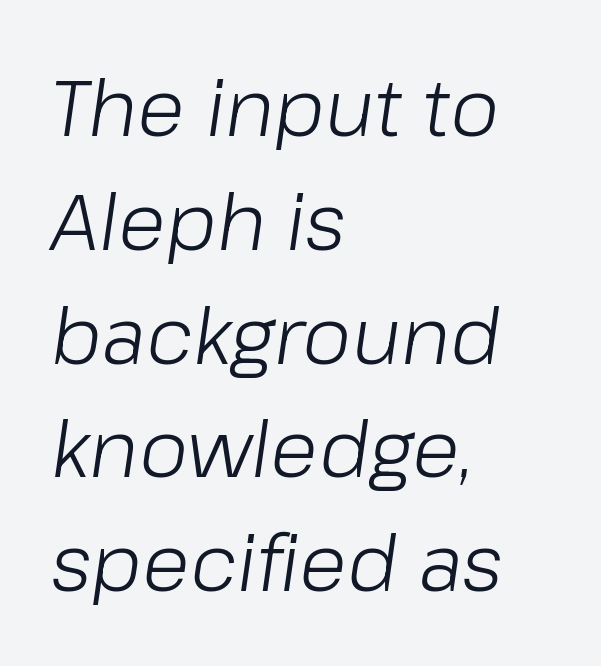
The image shows 79 px light type, italic (leaning right); set left-aligned, normal line spacing (1.44x), normal letter spacing, not underlined; low stroke contrast and a medium x-height.
